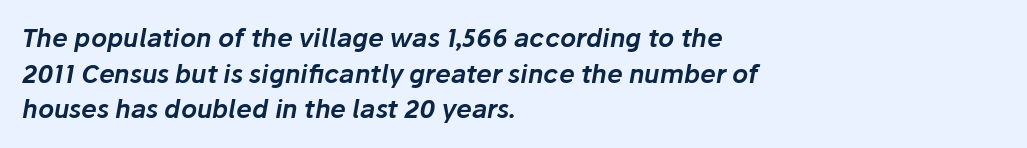
There's an unmistakable incline to the writing here. Plain, unruled lines of type. Vertically, the passage feels balanced, rows spaced as you'd expect. The face used here is rendered with its standard letterfit. In CSS terms this would be text-align: left.
